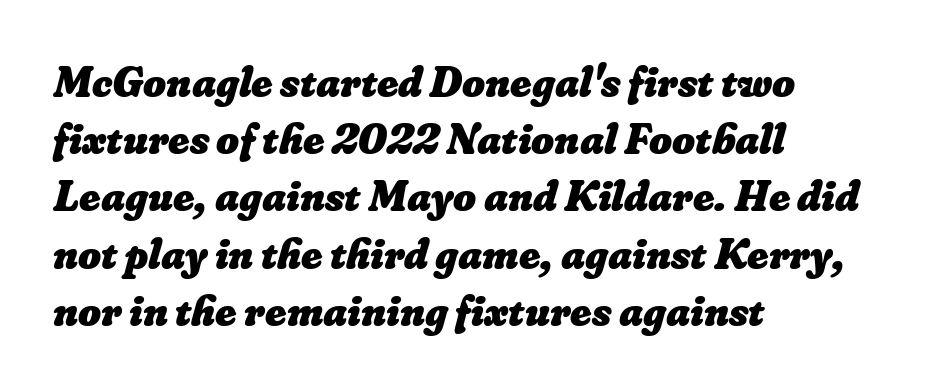
Short note: letters normally spaced. Is this a fixed-width face? No — the glyphs have proportional, varying widths. This sample is left-justified, so line endings fall wherever the words run out. The baseline area is clear. A normal amount of white space separates one row of letters from the next. This is heavy type, rendered in bold.
